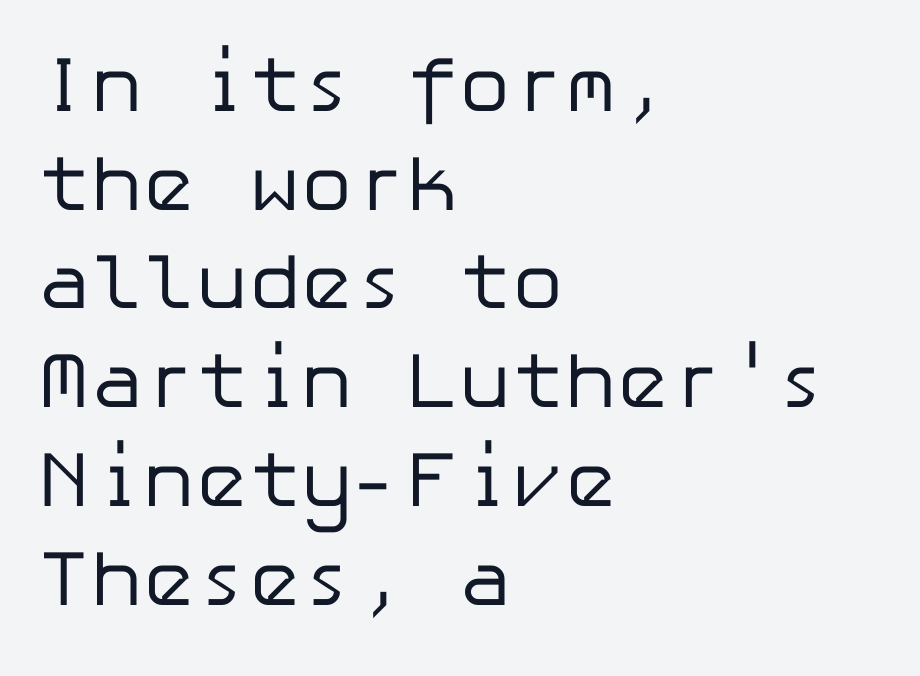
The characters are drawn with everyday or finer stroke widths. Lines of text with bare space underneath. Does the copy run flush right? No — it runs flush left. Examine the stroke ends and you'll find no serifs. Quick note: interline space is typical. This sample uses plain, unmodified letter spacing.
